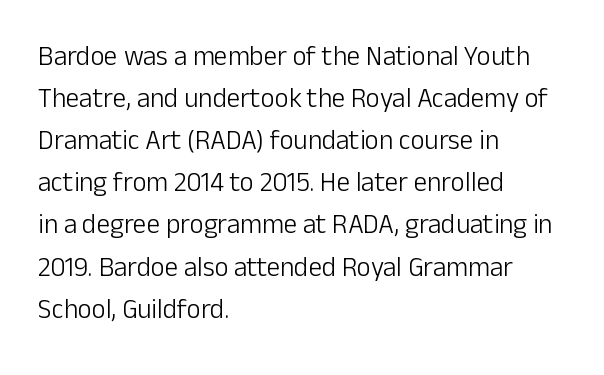
{"italic": "no", "bold": "no", "underline": "no", "align": "left", "line_spacing": "normal", "line_spacing_ratio": 1.56, "letter_spacing": "normal", "letter_spacing_em": 0.0, "glyph_px": 27}
